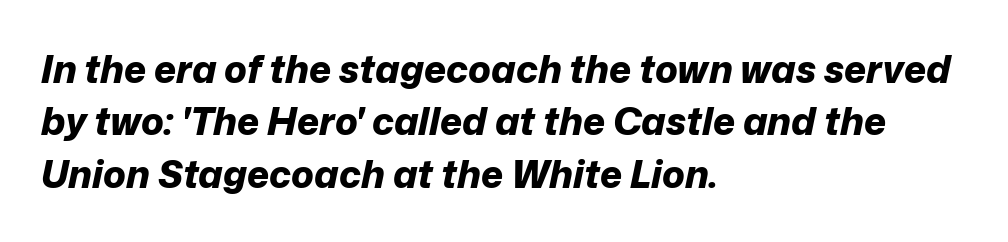
{"italic": "yes", "lean": "right", "slant_degrees": 12, "bold": "yes", "weight": "bold", "width": "normal", "stroke_contrast": "low", "x_height": "medium", "monospaced": "no", "underline": "no", "align": "left", "line_spacing": "normal", "line_spacing_ratio": 1.38, "letter_spacing": "normal", "letter_spacing_em": 0.0, "glyph_px": 38}
